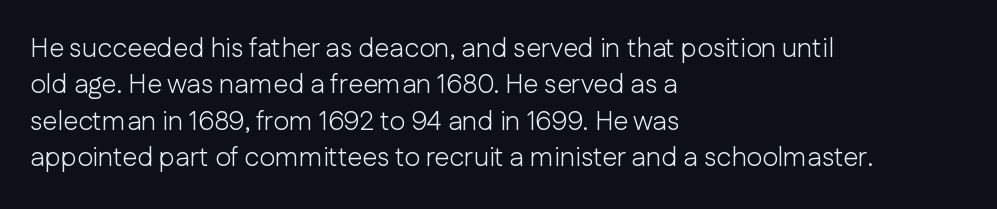
Q: Is the text bold? A: No.
Q: Is the text italic (slanted)? A: No, it is upright.
Q: Is the text underlined? A: No.
Q: How is the paragraph aligned? A: Left-aligned.
Q: Is the spacing between letters normal or unusually wide? A: Normal.
Q: Is the spacing between lines tight, normal or loose? A: Normal.
